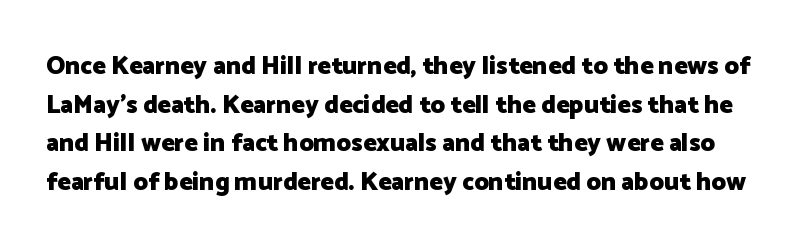
The image shows 25 px bold type, upright; set normal line spacing (1.55x), normal letter spacing, not underlined.
